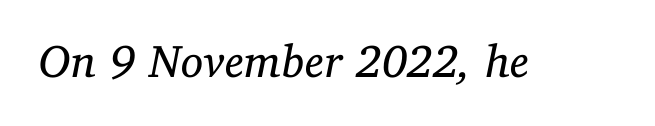
The image shows 46 px regular-weight serif type, italic (leaning right); set normal letter spacing, not underlined; low stroke contrast and a medium x-height.
